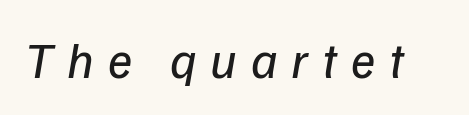
The space directly below the letters is spotless. The weight would be labelled regular, book, light, or lighter still. What kind of face is this? One without serifs — a sans. There is plenty of visible air inserted between adjacent glyphs. Looks like regular typesetting: each glyph gets only the width it needs.
